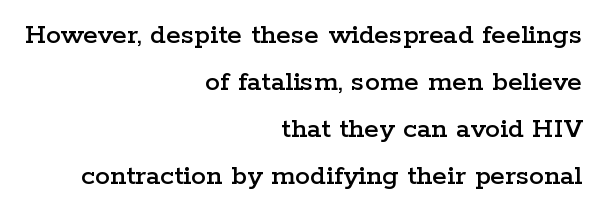
{"serif": "yes", "italic": "no", "width": "wide", "stroke_contrast": "low", "x_height": "medium", "monospaced": "no", "underline": "no", "align": "right", "line_spacing": "normal", "line_spacing_ratio": 1.57, "letter_spacing": "normal", "letter_spacing_em": 0.0, "glyph_px": 30}
